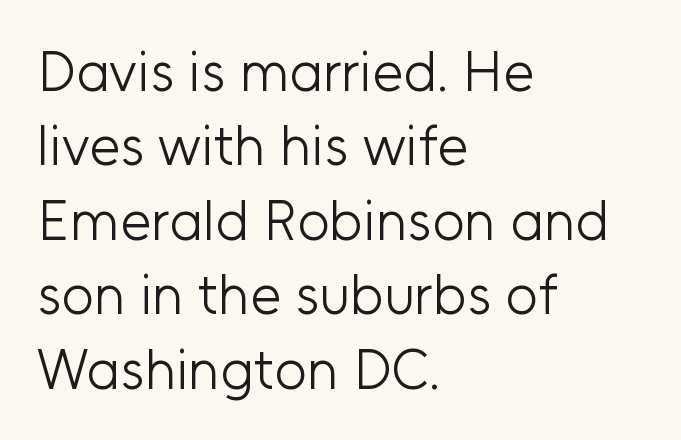
Horizontal alignment here is leftward, the default for most running prose. Compared with typical body copy, the letter spacing here is the same. Does the type have serifs? No, each stem ends abruptly. Note the varied advance widths — an 'i' is clearly narrower than an 'm'. The vertical gap from one line to the next is medium.
